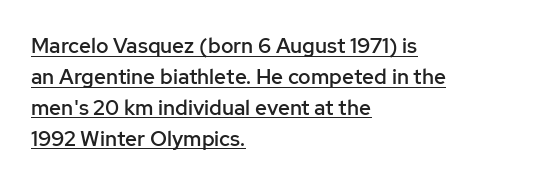
The line texture is even and compact thanks to regular tracking. Strokes here are thickened, but only to semibold level. The typesetter has applied underlining to the passage shown. Do the letters lean? They stand straight.
